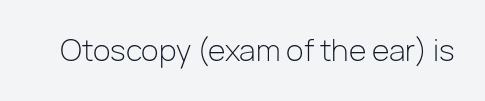
Type without underlining. Are there feet on the stems? There aren't — it's a sans. Spacing verdict: proportional, widths tailored to each character. The letterforms sit shoulder to shoulder at normal distance. The specimen reads as upright at a glance. The strokes carry an ordinary text weight at most.
